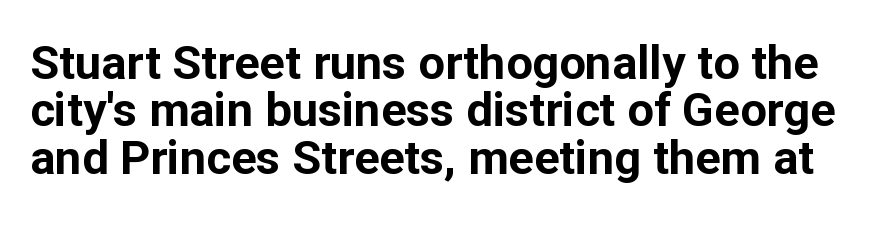
{"serif": "no", "italic": "no", "bold": "yes", "weight": "bold", "width": "normal", "stroke_contrast": "low", "x_height": "medium", "monospaced": "no", "underline": "no", "line_spacing": "tight", "line_spacing_ratio": 1.01, "letter_spacing": "normal", "letter_spacing_em": 0.0, "glyph_px": 47}
